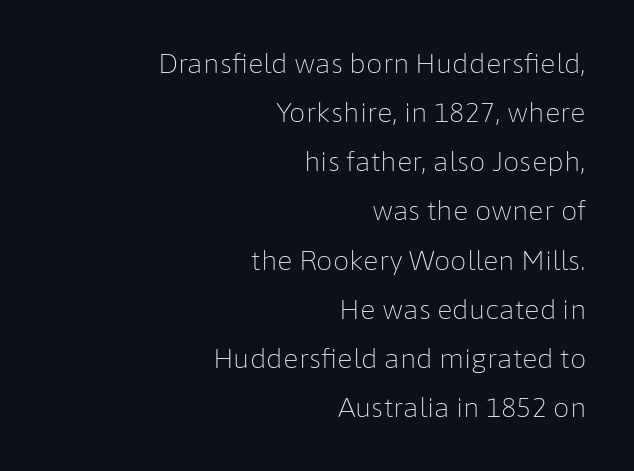
Q: Is the text bold? A: No.
Q: Is the text italic (slanted)? A: No, it is upright.
Q: Is the text underlined? A: No.
Q: How is the paragraph aligned? A: Right-aligned.
Q: Is the spacing between letters normal or unusually wide? A: Normal.
